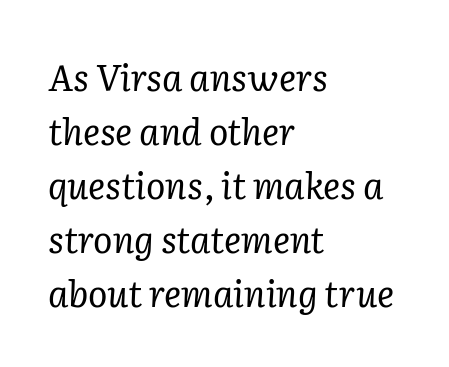
Q: Is the text bold? A: No.
Q: Is the text italic (slanted)? A: Yes, it leans right by about 2 degrees.
Q: Is the typeface a serif or a sans-serif typeface? A: Serif.
Q: Is the text underlined? A: No.
Q: How is the paragraph aligned? A: Left-aligned.
Q: Is the spacing between letters normal or unusually wide? A: Normal.
Q: Is the spacing between lines tight, normal or loose? A: Normal.
Q: Width (condensed, normal, or wide)? A: Normal.
Q: Stroke contrast? A: Low.
Q: x-height? A: Medium.
Q: Monospaced? A: No.
